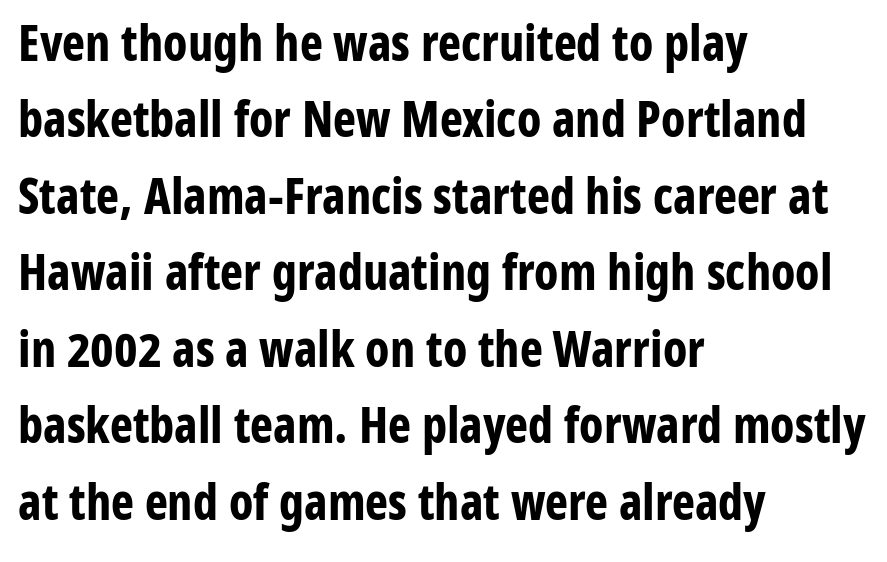
Q: Is the text bold? A: Yes.
Q: Is the text italic (slanted)? A: No, it is upright.
Q: Is the typeface a serif or a sans-serif typeface? A: Sans-serif.
Q: Is the text underlined? A: No.
Q: How is the paragraph aligned? A: Left-aligned.
Q: Is the spacing between letters normal or unusually wide? A: Normal.
Q: Is the spacing between lines tight, normal or loose? A: Normal.
Q: Width (condensed, normal, or wide)? A: Condensed.
Q: Stroke contrast? A: Low.
Q: x-height? A: Medium.
Q: Monospaced? A: No.
